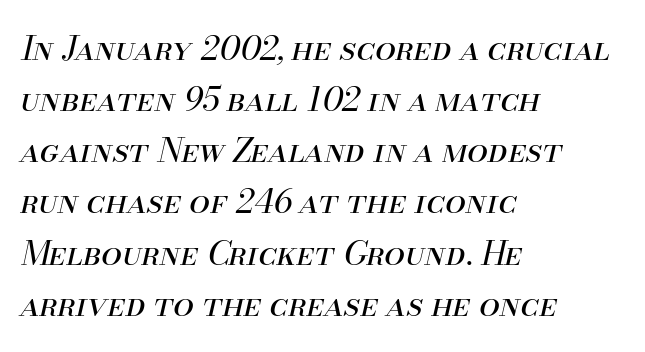
Standard letterfit; no display-style spreading of the glyphs. The strip under each line holds only bare page. Looking at the ascenders, they clearly lean. Teacher's note: observe the even left margin — that is flush-left alignment. Spacing verdict: proportional, widths tailored to each character.
